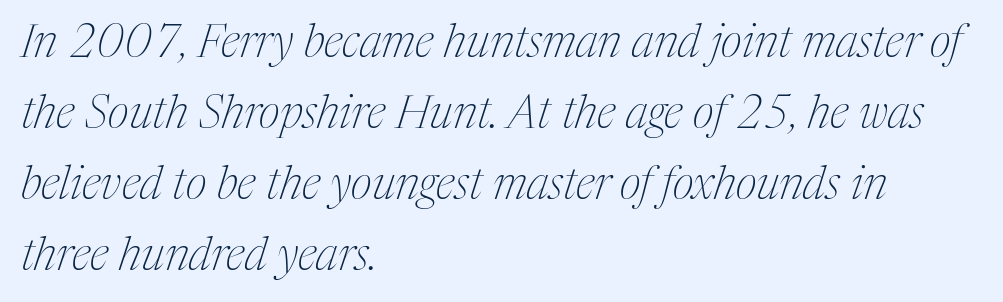
{"serif": "yes", "italic": "yes", "lean": "right", "slant_degrees": 17, "bold": "no", "weight": "thin", "width": "condensed", "stroke_contrast": "medium", "x_height": "medium", "monospaced": "no", "underline": "no", "align": "left", "line_spacing": "normal", "line_spacing_ratio": 1.54, "letter_spacing": "normal", "letter_spacing_em": 0.0, "glyph_px": 46}
